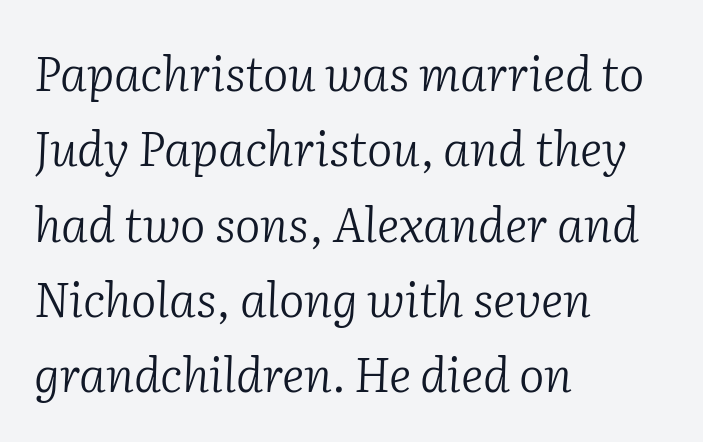
Stroke mass is kept to a normal reading level or below. The letters advance in unequal steps, a hallmark of proportional type. Here the glyphs are tracked normally, forming tight word shapes. In terms of letterform style, serifs are clearly present. Leading matches the norm, producing a regular column.
